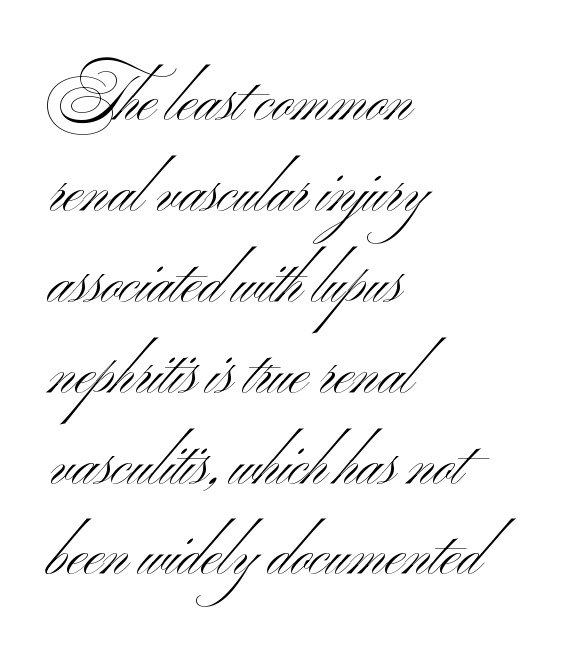
The image shows 61 px light, wide sans-serif type; set left-aligned, normal line spacing (1.49x), normal letter spacing, not underlined; medium stroke contrast and a small x-height.
